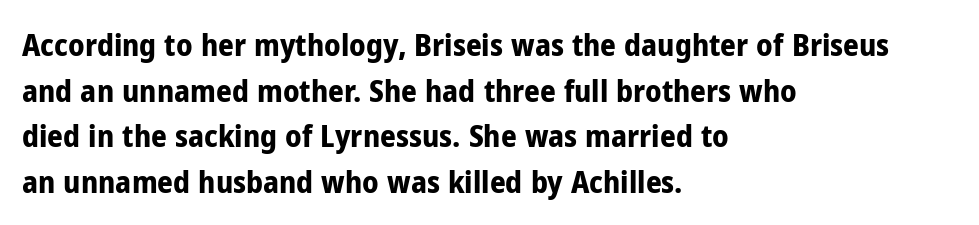
Q: Is the text bold? A: Yes.
Q: Is the text italic (slanted)? A: No, it is upright.
Q: Is the typeface a serif or a sans-serif typeface? A: Sans-serif.
Q: Is the text underlined? A: No.
Q: How is the paragraph aligned? A: Left-aligned.
Q: Is the spacing between letters normal or unusually wide? A: Normal.
Q: Is the spacing between lines tight, normal or loose? A: Normal.
Q: Width (condensed, normal, or wide)? A: Condensed.
Q: Stroke contrast? A: Low.
Q: x-height? A: Medium.
Q: Monospaced? A: No.
